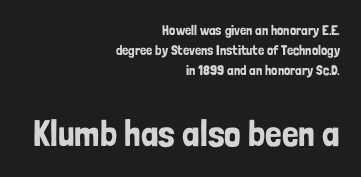
Q: Is the text italic (slanted)? A: No, it is upright.
Q: Is the typeface a serif or a sans-serif typeface? A: Sans-serif.
Q: Is the text underlined? A: No.
Q: How is the paragraph aligned? A: Right-aligned.
Q: Is the spacing between letters normal or unusually wide? A: Normal.
Q: Is the spacing between lines tight, normal or loose? A: Normal.
Q: Which block of text is set in a larger size, the first (top) or the second (bottom)? A: The second (bottom) one.
Q: Width (condensed, normal, or wide)? A: Condensed.
Q: Stroke contrast? A: Low.
Q: x-height? A: Medium.
Q: Monospaced? A: No.
